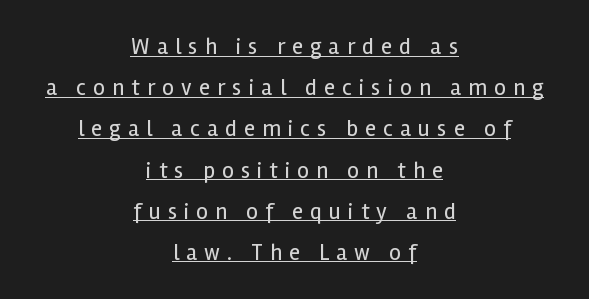
The image shows 23 px text type, upright; set centered, line spacing 1.79x, unusually wide letter spacing (+0.31 em), underlined.
